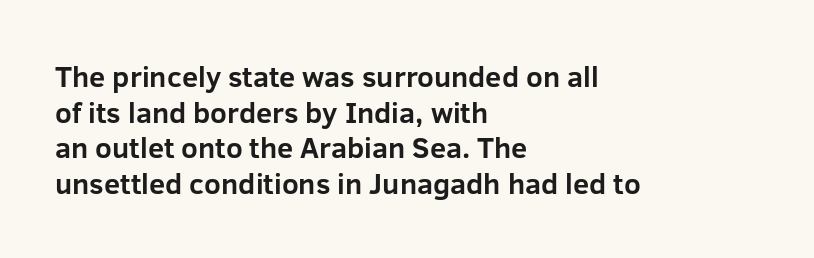
{"serif": "no", "italic": "no", "bold": "yes", "weight": "bold", "width": "normal", "stroke_contrast": "low", "x_height": "medium", "monospaced": "no", "underline": "no", "align": "left", "line_spacing_ratio": 1.23, "letter_spacing": "normal", "letter_spacing_em": 0.0, "glyph_px": 29}
